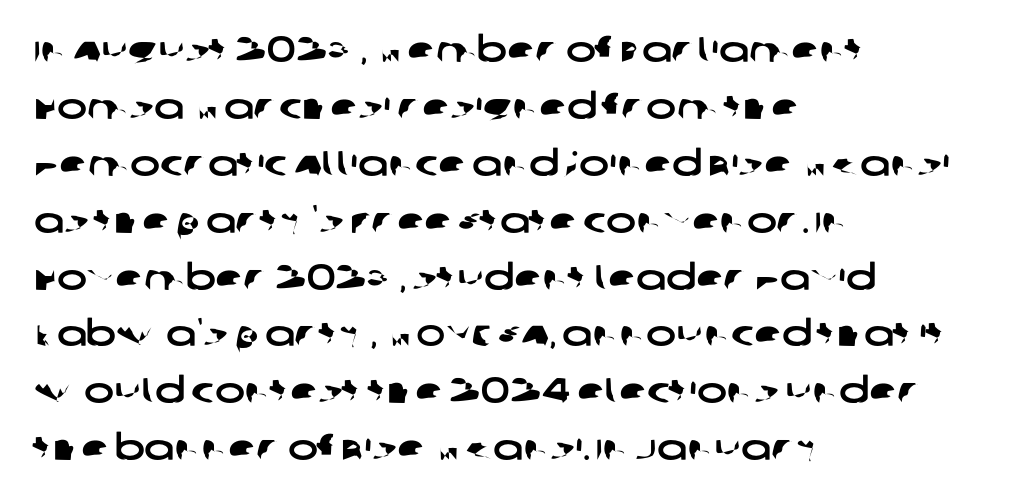
The image shows 36 px wide sans-serif type; set left-aligned, normal line spacing (1.58x), normal letter spacing, not underlined; low stroke contrast and a large x-height.
